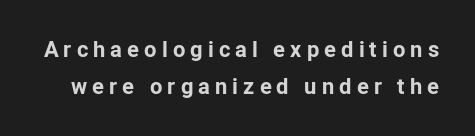
{"italic": "no", "bold": "yes", "underline": "no", "line_spacing": "normal", "line_spacing_ratio": 1.66, "letter_spacing": "wide", "letter_spacing_em": 0.23, "glyph_px": 22}
